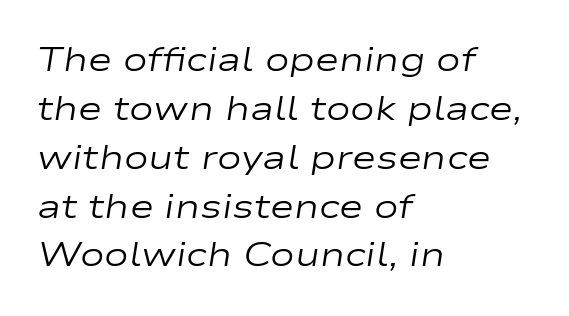
The passage shown is typed in a proportional face where columns would drift. Unbolded letterforms with no extra heft. This sample keeps an unexceptional amount of space between lines. Is the letter spacing exaggerated? No — it looks like the ordinary default. The setting favours the left margin, as ordinary paragraphs usually do. It's the slanting kind of type.
